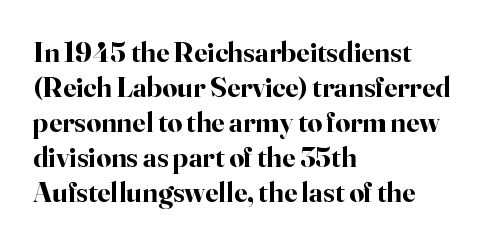
This rendering employs a face with finishing strokes, i.e., a serif. Quick note: underline off. A full-strength bold gives these letters their thick strokes. Is this a fixed-width face? No — the glyphs have proportional, varying widths. Look at the tracking — it's just the regular setting, nothing added.
